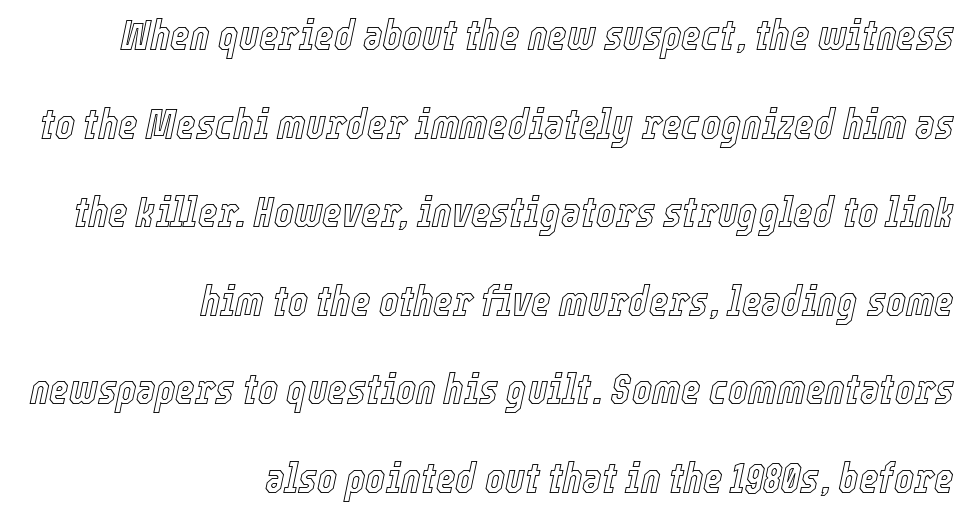
Q: Is the text italic (slanted)? A: Yes, it leans right by about 12 degrees.
Q: Is the text underlined? A: No.
Q: How is the paragraph aligned? A: Right-aligned.
Q: Is the spacing between letters normal or unusually wide? A: Normal.
Q: Is the spacing between lines tight, normal or loose? A: Loose.
Q: Width (condensed, normal, or wide)? A: Condensed.
Q: x-height? A: Medium.
Q: Monospaced? A: No.
